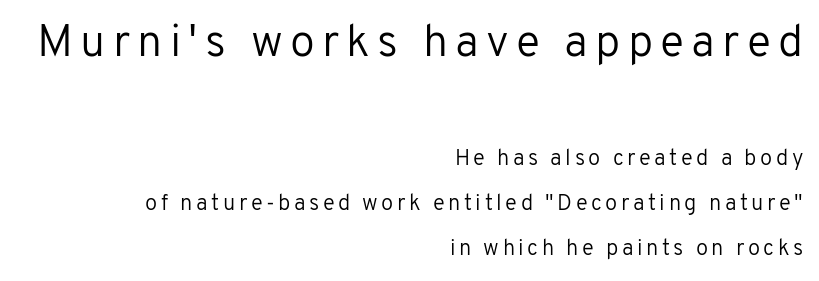
The image shows 45 px regular-weight sans-serif type, upright; set right-aligned, loose line spacing (2.06x), not underlined; the first (top) block is 2.05x larger; low stroke contrast and a medium x-height.
